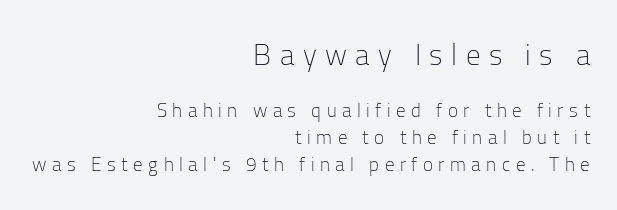
Block one is the big one; block two sits smaller underneath. Each new line begins a customary step beneath the previous one. Reading down the block, your eye finds every line finishing at a fixed right position. Think of a printed novel: that variable character pitch is what you see here. Vertical strokes here are truly vertical.
